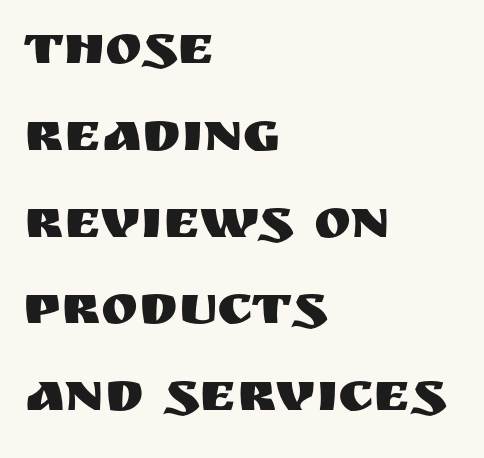
The image shows 56 px sans-serif type, upright; set left-aligned, normal line spacing (1.55x), normal letter spacing, not underlined; medium stroke contrast and a large x-height.
